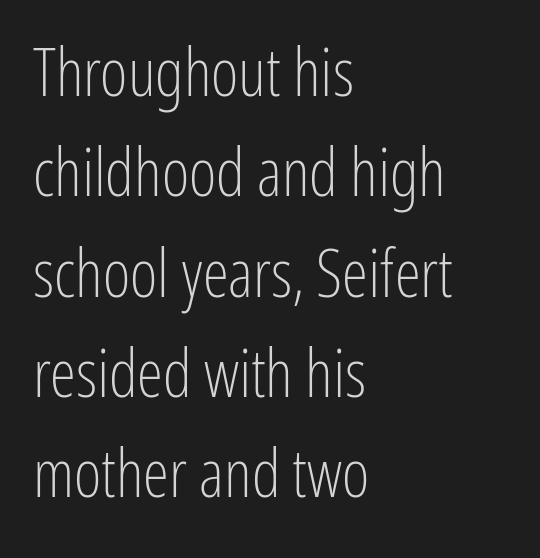
The letters sit at their default tracking, neither squeezed nor spread. This is roman type, the default non-slanted kind. Is this a fixed-width face? No — the glyphs have proportional, varying widths. Stem width sits at or under what a default text font uses. The baseline area is clear.
